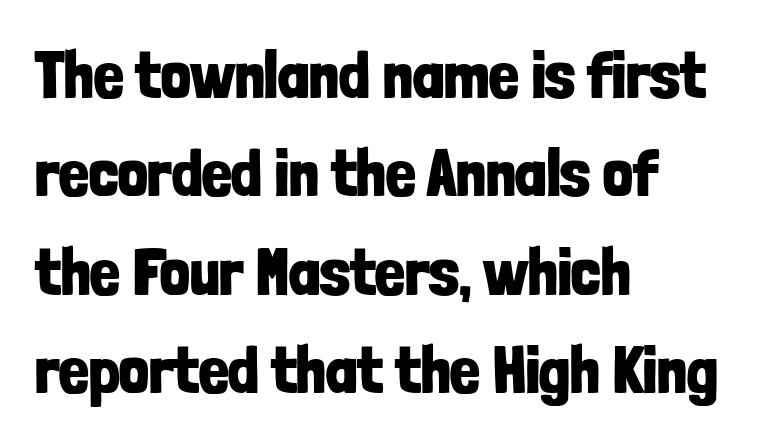
Q: Is the text bold? A: Yes.
Q: Is the text italic (slanted)? A: No, it is upright.
Q: Is the typeface a serif or a sans-serif typeface? A: Sans-serif.
Q: Is the text underlined? A: No.
Q: How is the paragraph aligned? A: Left-aligned.
Q: Is the spacing between letters normal or unusually wide? A: Normal.
Q: Is the spacing between lines tight, normal or loose? A: Normal.
Q: Width (condensed, normal, or wide)? A: Condensed.
Q: Stroke contrast? A: Low.
Q: x-height? A: Medium.
Q: Monospaced? A: No.
